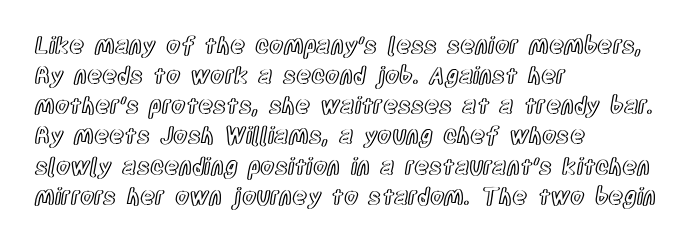
Q: Is the text italic (slanted)? A: Yes.
Q: Is the text underlined? A: No.
Q: How is the paragraph aligned? A: Left-aligned.
Q: Is the spacing between letters normal or unusually wide? A: Normal.
Q: Is the spacing between lines tight, normal or loose? A: Normal.
